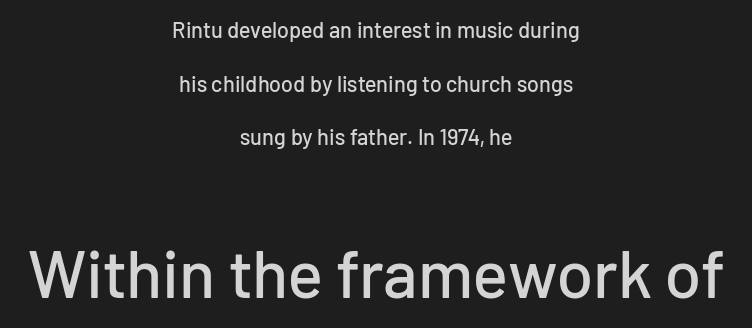
Q: Is the text italic (slanted)? A: No, it is upright.
Q: Is the typeface a serif or a sans-serif typeface? A: Sans-serif.
Q: Is the text underlined? A: No.
Q: How is the paragraph aligned? A: Centered.
Q: Is the spacing between letters normal or unusually wide? A: Normal.
Q: Is the spacing between lines tight, normal or loose? A: Loose.
Q: Which block of text is set in a larger size, the first (top) or the second (bottom)? A: The second (bottom) one.
Q: Width (condensed, normal, or wide)? A: Normal.
Q: Stroke contrast? A: Low.
Q: x-height? A: Medium.
Q: Monospaced? A: No.
